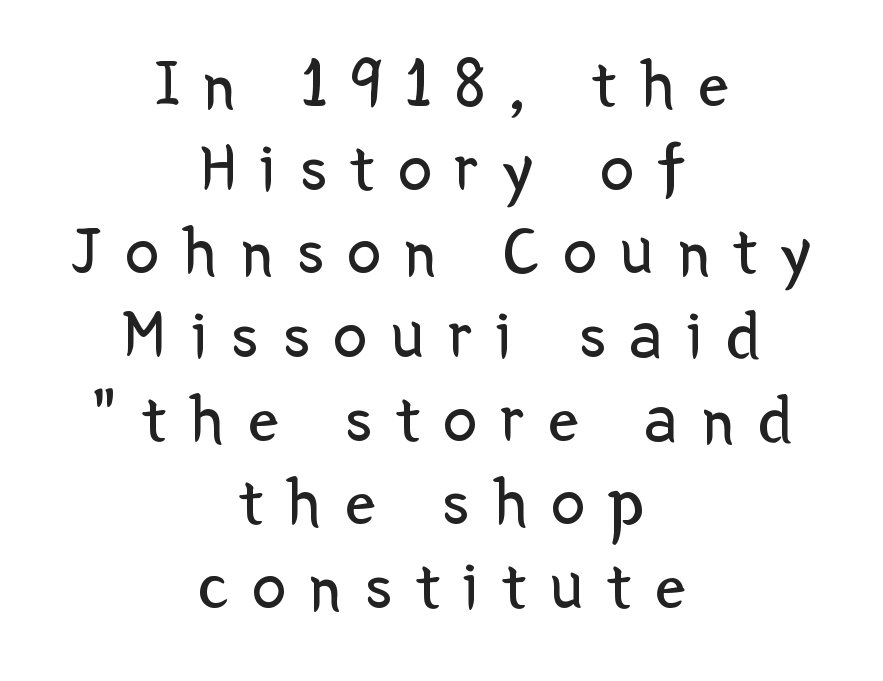
The image shows 68 px regular-weight sans-serif type, upright; set centered, line spacing 1.23x, unusually wide letter spacing (+0.35 em), not underlined; low stroke contrast and a medium x-height.
